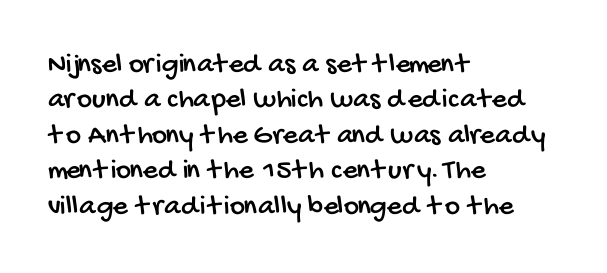
Compared with typical body copy, the letter spacing here is the same. Leftover space on each line is placed entirely after the last word. The baseline area is clear. Think of a printed novel: that variable character pitch is what you see here. The face used here is a sans, in the tradition of grotesques and geometrics.
